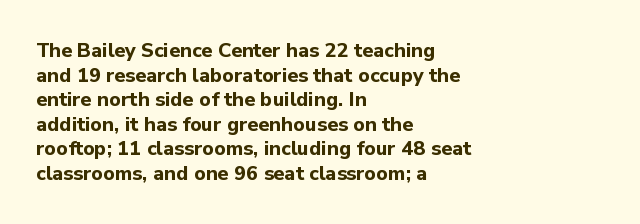
The foot of each line stays bare and open. The letters are bold, with thick, heavy strokes. The letters stand straight up with perfectly vertical stems. Compared with typical body copy, the letter spacing here is the same. These lines stack with their left ends in a neat column.
